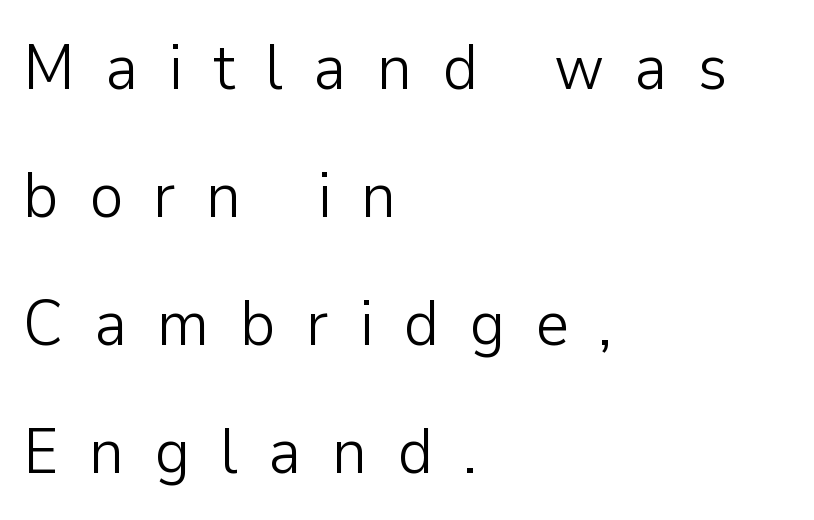
{"serif": "no", "italic": "no", "bold": "no", "weight": "light", "width": "normal", "stroke_contrast": "low", "x_height": "medium", "monospaced": "no", "underline": "no", "align": "left", "line_spacing": "loose", "line_spacing_ratio": 1.97, "letter_spacing": "wide", "letter_spacing_em": 0.46, "glyph_px": 65}
